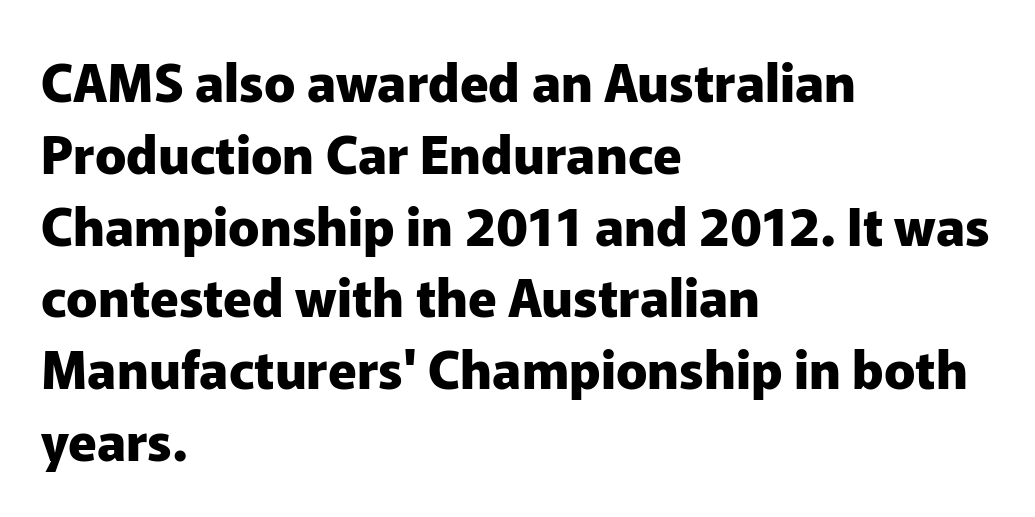
{"serif": "no", "italic": "no", "bold": "yes", "weight": "heavy", "width": "normal", "stroke_contrast": "low", "x_height": "medium", "monospaced": "no", "underline": "no", "align": "left", "line_spacing": "normal", "line_spacing_ratio": 1.38, "letter_spacing": "normal", "letter_spacing_em": 0.0, "glyph_px": 52}
